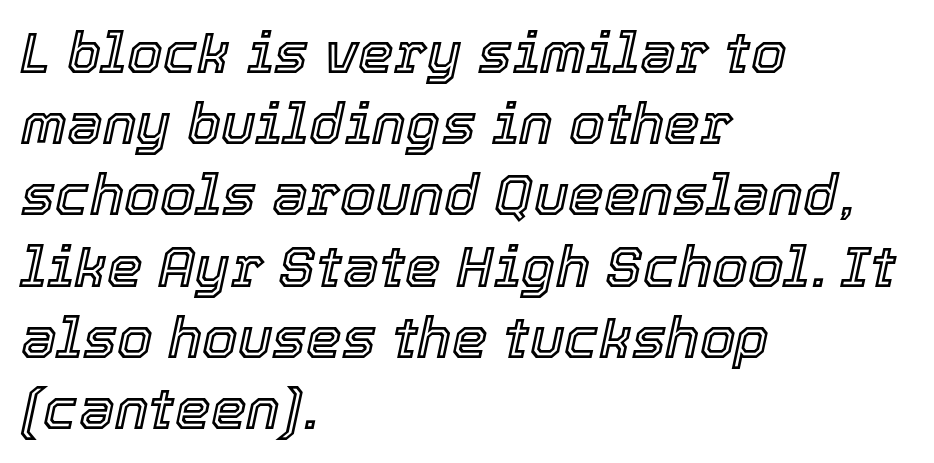
The image shows 57 px text type, italic (leaning right); set left-aligned, normal line spacing (1.25x), normal letter spacing, not underlined; a medium x-height.
